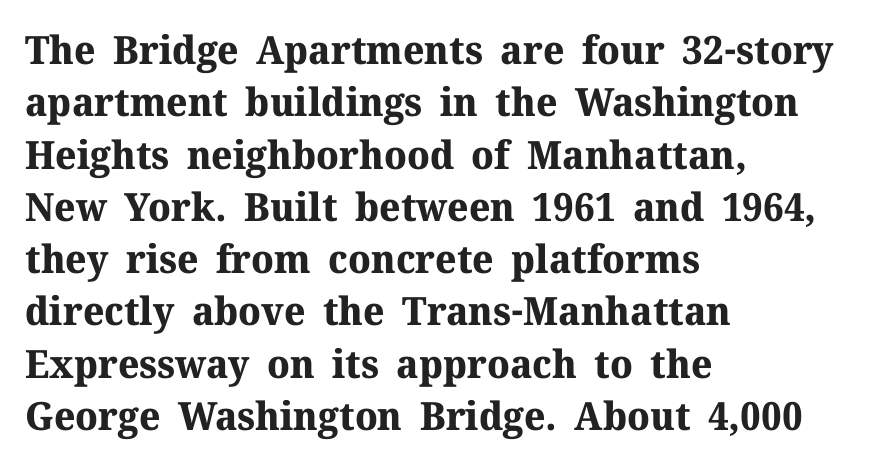
{"serif": "yes", "italic": "no", "bold": "yes", "weight": "bold", "width": "normal", "stroke_contrast": "medium", "x_height": "medium", "monospaced": "no", "underline": "no", "align": "left", "line_spacing": "normal", "line_spacing_ratio": 1.34, "letter_spacing": "normal", "letter_spacing_em": 0.0, "glyph_px": 39}
